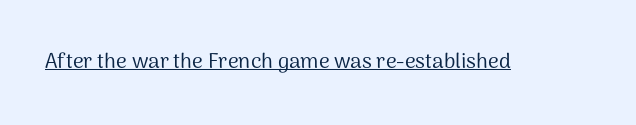
The image shows 21 px text type, upright; set normal letter spacing, underlined.
